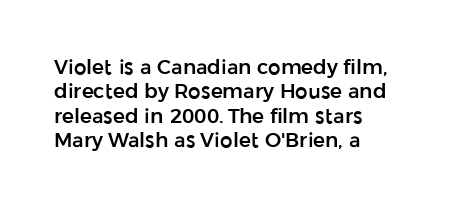
Q: Is the text italic (slanted)? A: No, it is upright.
Q: Is the text underlined? A: No.
Q: How is the paragraph aligned? A: Left-aligned.
Q: Is the spacing between letters normal or unusually wide? A: Normal.
